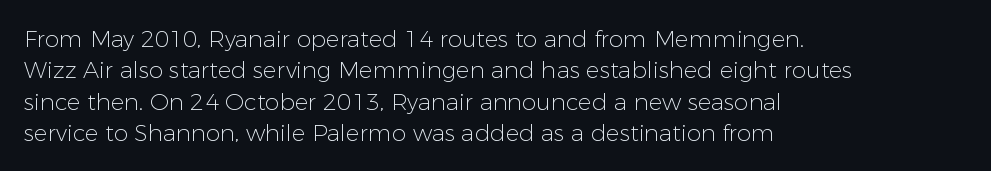
Q: Is the text bold? A: No.
Q: Is the text italic (slanted)? A: No, it is upright.
Q: Is the text underlined? A: No.
Q: How is the paragraph aligned? A: Left-aligned.
Q: Is the spacing between letters normal or unusually wide? A: Normal.
Q: Is the spacing between lines tight, normal or loose? A: Normal.
